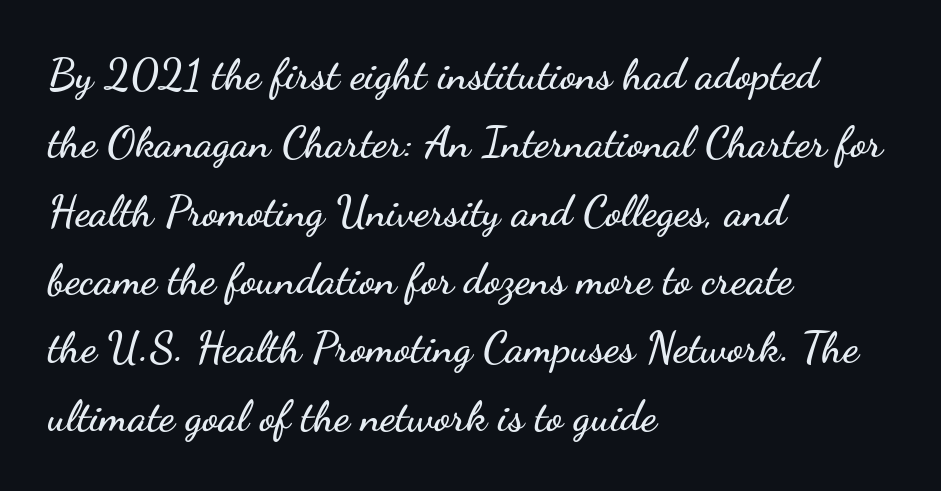
The image shows 43 px wide sans-serif type; set left-aligned, normal line spacing (1.59x), normal letter spacing, not underlined; low stroke contrast and a small x-height.
